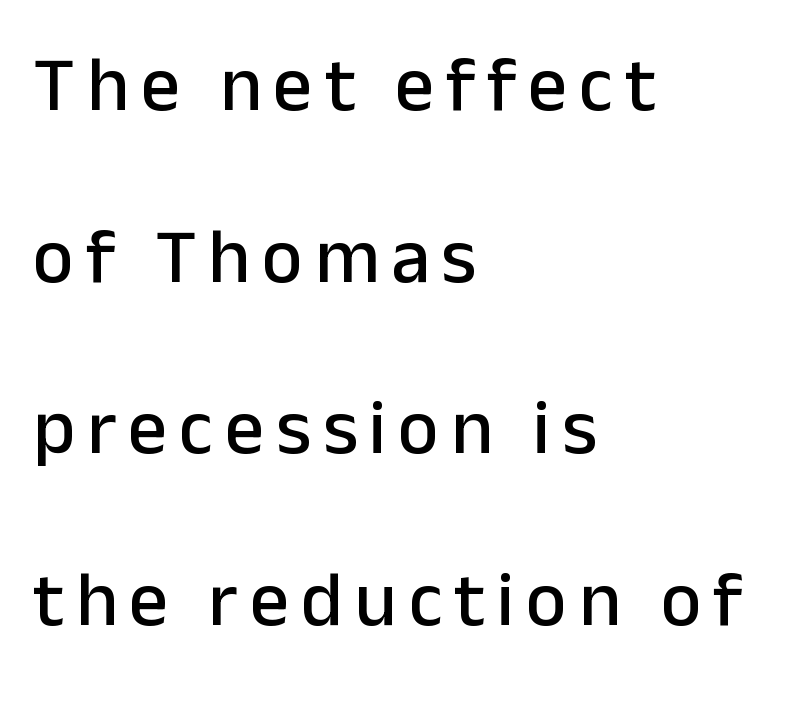
{"serif": "no", "italic": "no", "width": "normal", "stroke_contrast": "low", "x_height": "medium", "monospaced": "no", "underline": "no", "align": "left", "line_spacing": "loose", "line_spacing_ratio": 2.2, "glyph_px": 78}
